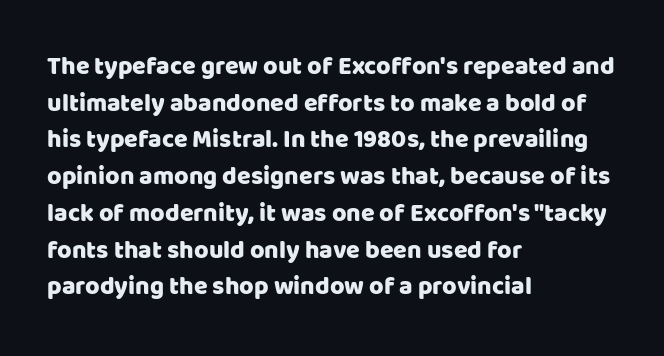
Q: Is the text italic (slanted)? A: No, it is upright.
Q: Is the text underlined? A: No.
Q: How is the paragraph aligned? A: Left-aligned.
Q: Is the spacing between letters normal or unusually wide? A: Normal.
Q: Is the spacing between lines tight, normal or loose? A: Normal.
